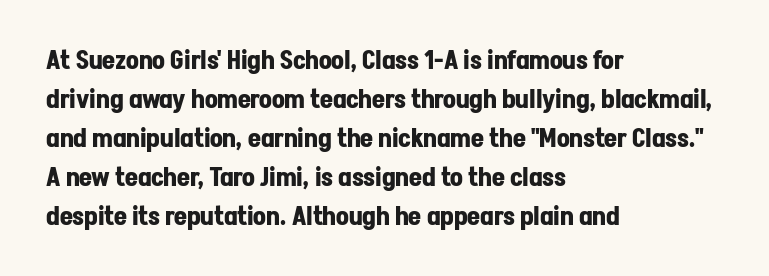
Q: Is the text bold? A: Yes.
Q: Is the text italic (slanted)? A: No, it is upright.
Q: Is the text underlined? A: No.
Q: How is the paragraph aligned? A: Left-aligned.
Q: Is the spacing between letters normal or unusually wide? A: Normal.
Q: Is the spacing between lines tight, normal or loose? A: Normal.
